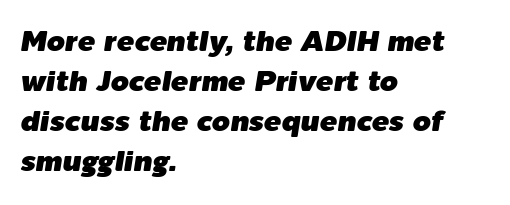
{"italic": "yes", "lean": "right", "slant_degrees": 9, "width": "normal", "stroke_contrast": "low", "x_height": "medium", "monospaced": "no", "underline": "no", "align": "left", "line_spacing": "normal", "line_spacing_ratio": 1.38, "letter_spacing": "normal", "letter_spacing_em": 0.0, "glyph_px": 29}
